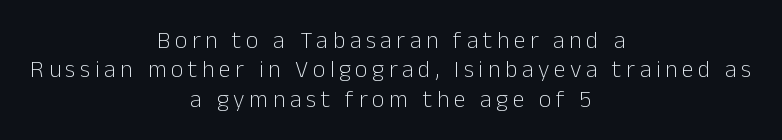
Do the letters lean? They stand straight. The strokes are not fattened; the text isn't bold. The zone under the glyphs is completely vacant. Short and long lines alike share a common midpoint.
